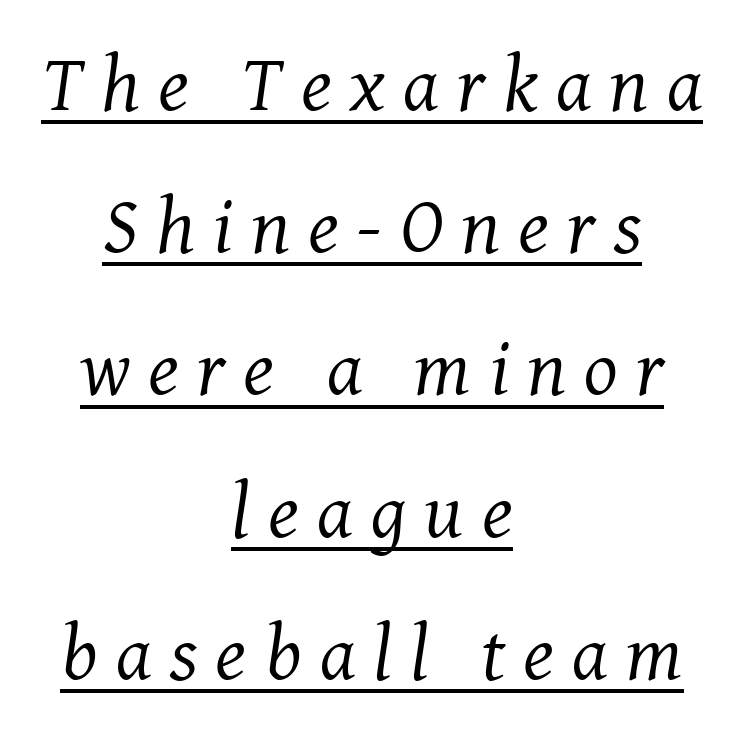
{"serif": "yes", "italic": "yes", "lean": "right", "slant_degrees": 8, "bold": "no", "weight": "regular", "width": "normal", "stroke_contrast": "medium", "x_height": "medium", "monospaced": "no", "underline": "yes", "align": "center", "line_spacing_ratio": 1.8, "letter_spacing": "wide", "letter_spacing_em": 0.23, "glyph_px": 79}
